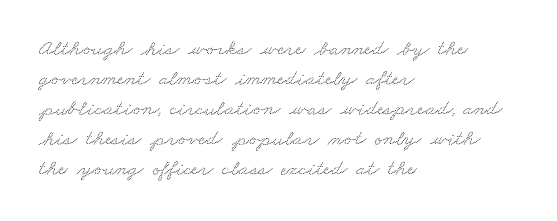
Q: Is the text underlined? A: No.
Q: How is the paragraph aligned? A: Left-aligned.
Q: Is the spacing between letters normal or unusually wide? A: Normal.
Q: Is the spacing between lines tight, normal or loose? A: Normal.
